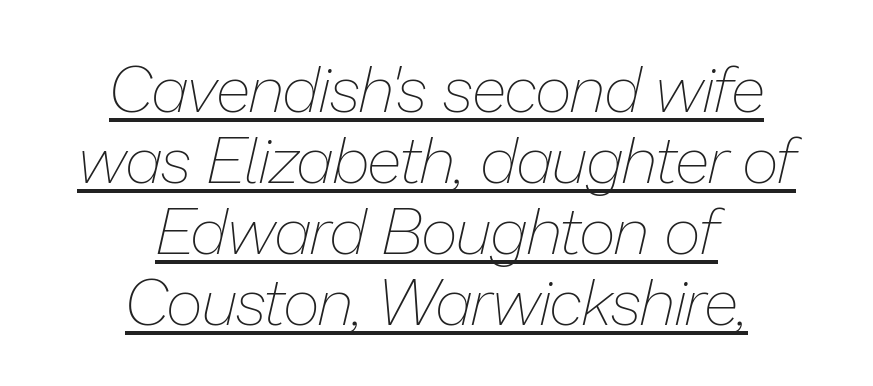
Does the lettering tilt? It does — this is italic. This rendering uses center alignment, leaving both contours irregular but symmetric. Note the varied advance widths — an 'i' is clearly narrower than an 'm'. What decoration does the sample have? An underline.
